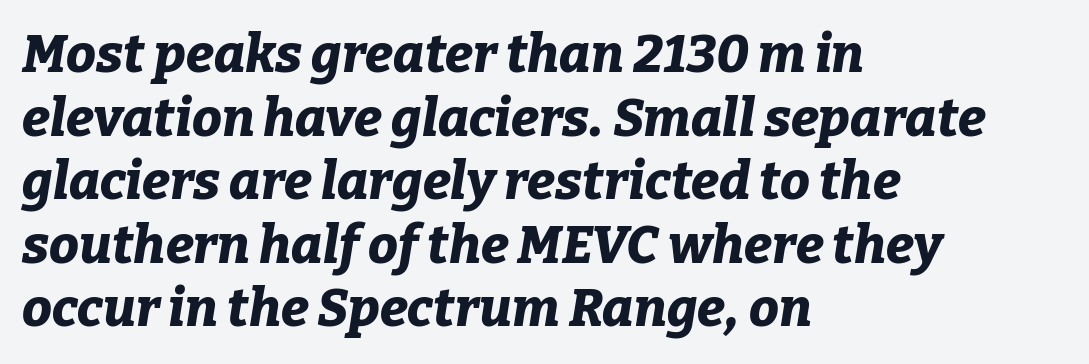
{"italic": "yes", "lean": "right", "slant_degrees": 9, "bold": "yes", "weight": "bold", "width": "normal", "stroke_contrast": "low", "x_height": "medium", "monospaced": "no", "underline": "no", "align": "left", "line_spacing_ratio": 1.2, "letter_spacing": "normal", "letter_spacing_em": 0.0, "glyph_px": 53}
